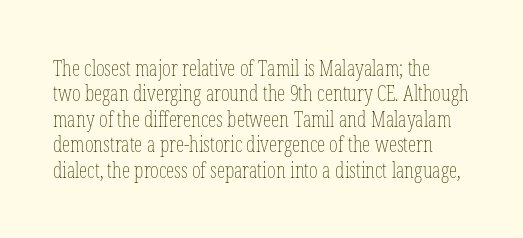
{"italic": "no", "bold": "no", "underline": "no", "line_spacing_ratio": 1.21, "letter_spacing": "normal", "letter_spacing_em": 0.0, "glyph_px": 21}
